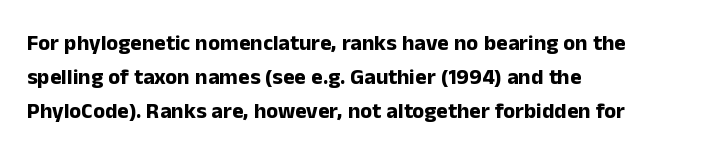
The image shows 22 px bold type, upright; set left-aligned, normal line spacing (1.54x), normal letter spacing, not underlined.
